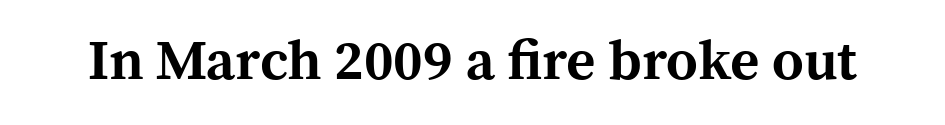
Q: Is the text bold? A: Yes.
Q: Is the text italic (slanted)? A: No, it is upright.
Q: Is the typeface a serif or a sans-serif typeface? A: Serif.
Q: Is the text underlined? A: No.
Q: Is the spacing between letters normal or unusually wide? A: Normal.
Q: Width (condensed, normal, or wide)? A: Normal.
Q: x-height? A: Medium.
Q: Monospaced? A: No.
